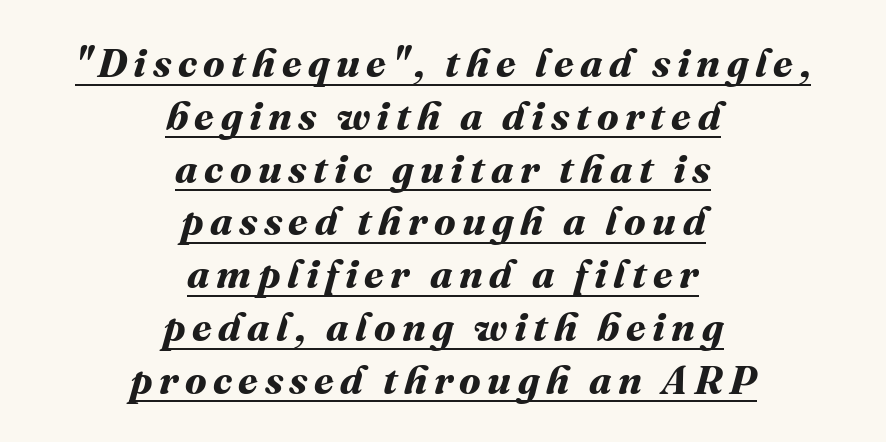
Each line is balanced around a shared central axis. What weight is shown? A full bold with thick strokes. This sample keeps an unexceptional amount of space between lines. Is this a fixed-width face? No — the glyphs have proportional, varying widths. Honestly, the underline is the first thing you notice here.
